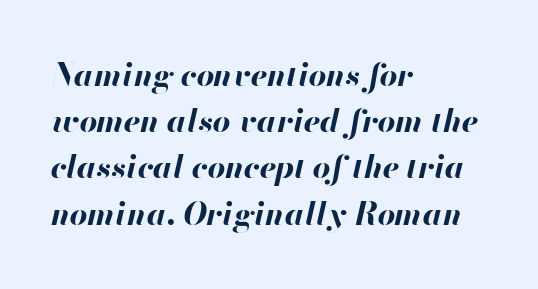
Q: Is the text bold? A: Yes.
Q: Is the text italic (slanted)? A: Yes, it leans right by about 13 degrees.
Q: Is the text underlined? A: No.
Q: How is the paragraph aligned? A: Left-aligned.
Q: Is the spacing between letters normal or unusually wide? A: Normal.
Q: Is the spacing between lines tight, normal or loose? A: Normal.
Q: Width (condensed, normal, or wide)? A: Normal.
Q: Stroke contrast? A: High.
Q: x-height? A: Small.
Q: Monospaced? A: No.
